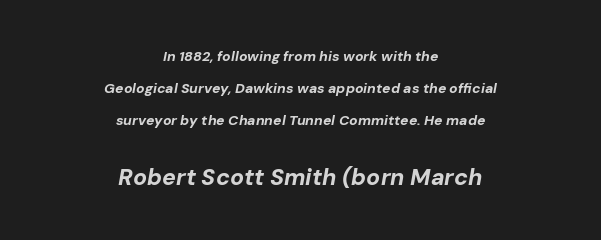
The image shows 23 px bold type, italic (leaning right); set centered, loose line spacing (2.29x), normal letter spacing, not underlined; the second (bottom) block is 1.64x larger.
